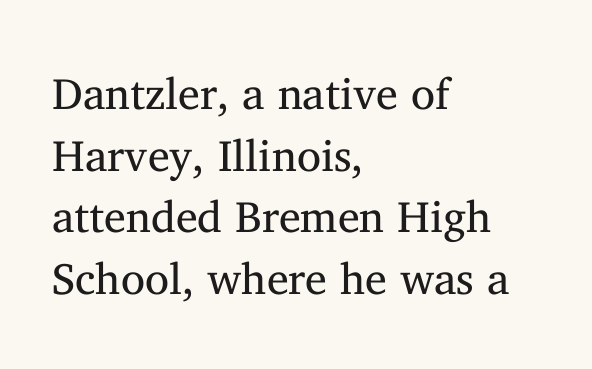
Q: Is the text bold? A: No.
Q: Is the text italic (slanted)? A: No, it is upright.
Q: Is the typeface a serif or a sans-serif typeface? A: Serif.
Q: Is the text underlined? A: No.
Q: How is the paragraph aligned? A: Left-aligned.
Q: Is the spacing between letters normal or unusually wide? A: Normal.
Q: Is the spacing between lines tight, normal or loose? A: Normal.
Q: Width (condensed, normal, or wide)? A: Normal.
Q: Stroke contrast? A: Medium.
Q: x-height? A: Medium.
Q: Monospaced? A: No.
